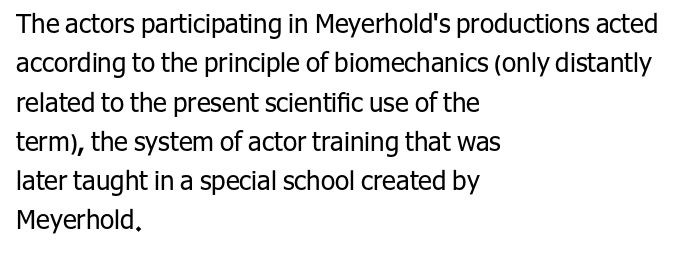
A typesetter would mark this as roman, not italic. Does the leading feel generous? No, just average. The typesetter chose a ragged-right arrangement here. The gaps between neighbouring characters are ordinary and unremarkable. Is this a heavy cut? Hardly; it is regular or lighter. The space directly below the letters is spotless.
